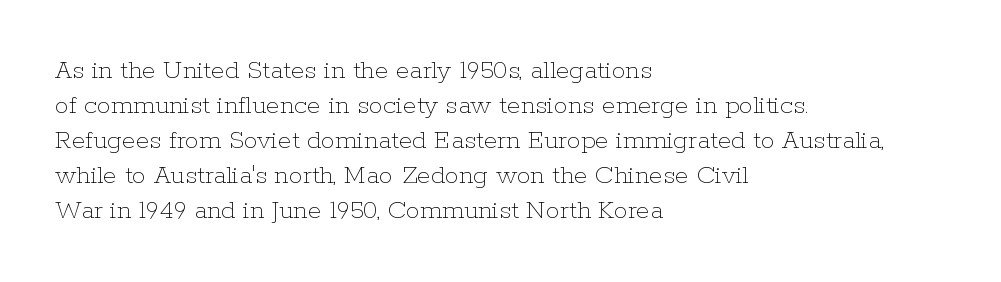
Q: Is the text bold? A: No.
Q: Is the text italic (slanted)? A: No, it is upright.
Q: Is the text underlined? A: No.
Q: How is the paragraph aligned? A: Left-aligned.
Q: Is the spacing between letters normal or unusually wide? A: Normal.
Q: Is the spacing between lines tight, normal or loose? A: Normal.
Q: Width (condensed, normal, or wide)? A: Normal.
Q: Stroke contrast? A: Low.
Q: x-height? A: Medium.
Q: Monospaced? A: No.
